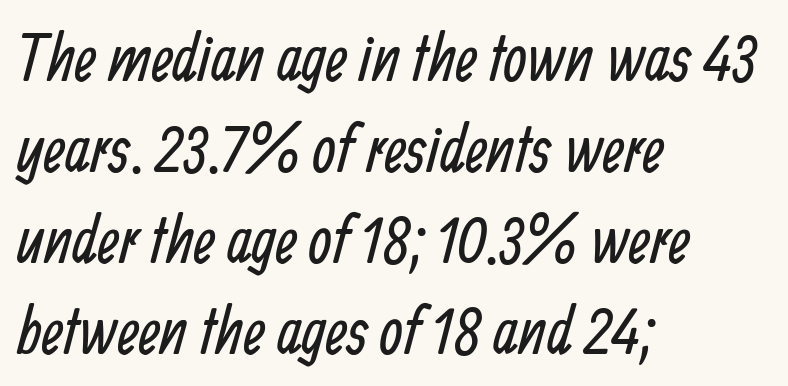
Q: Is the text bold? A: No.
Q: Is the typeface a serif or a sans-serif typeface? A: Sans-serif.
Q: Is the text underlined? A: No.
Q: How is the paragraph aligned? A: Left-aligned.
Q: Is the spacing between letters normal or unusually wide? A: Normal.
Q: Is the spacing between lines tight, normal or loose? A: Normal.
Q: Width (condensed, normal, or wide)? A: Condensed.
Q: Stroke contrast? A: Low.
Q: x-height? A: Medium.
Q: Monospaced? A: No.
